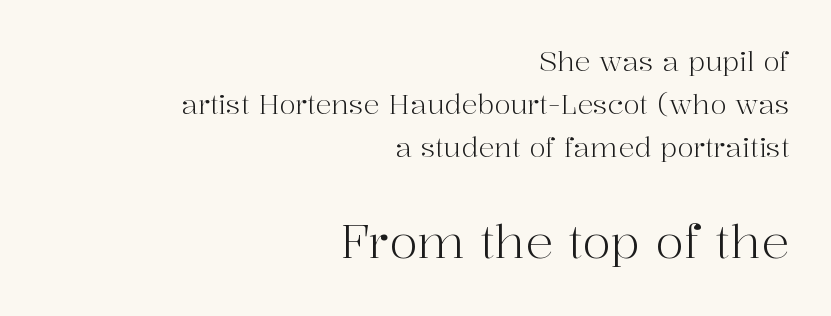
Q: Is the text bold? A: No.
Q: Is the text italic (slanted)? A: No, it is upright.
Q: Is the typeface a serif or a sans-serif typeface? A: Serif.
Q: Is the text underlined? A: No.
Q: How is the paragraph aligned? A: Right-aligned.
Q: Is the spacing between letters normal or unusually wide? A: Normal.
Q: Is the spacing between lines tight, normal or loose? A: Normal.
Q: Which block of text is set in a larger size, the first (top) or the second (bottom)? A: The second (bottom) one.
Q: Width (condensed, normal, or wide)? A: Normal.
Q: Stroke contrast? A: High.
Q: x-height? A: Medium.
Q: Monospaced? A: No.
